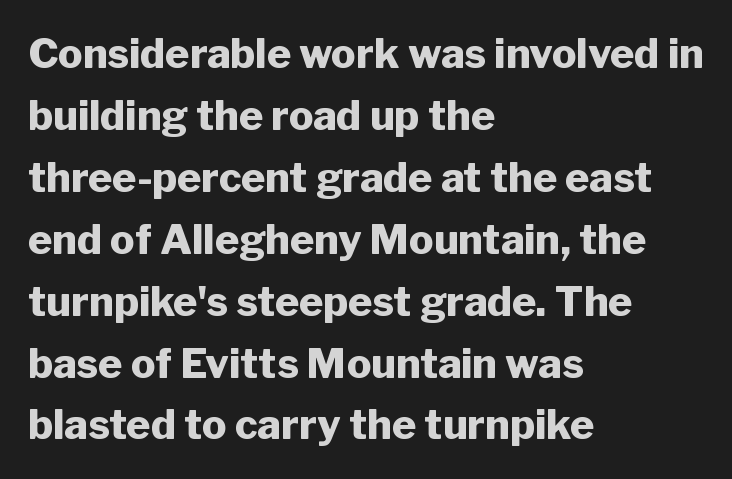
{"serif": "no", "italic": "no", "bold": "yes", "weight": "heavy", "width": "normal", "stroke_contrast": "low", "x_height": "medium", "monospaced": "no", "underline": "no", "align": "left", "line_spacing": "normal", "line_spacing_ratio": 1.51, "letter_spacing": "normal", "letter_spacing_em": 0.0, "glyph_px": 41}
